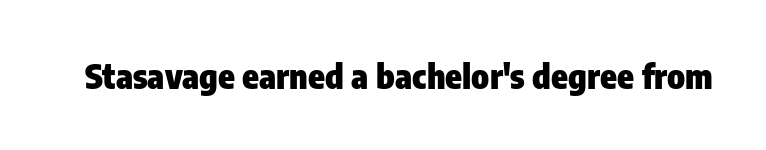
{"serif": "no", "italic": "no", "bold": "yes", "weight": "heavy", "width": "condensed", "stroke_contrast": "low", "x_height": "medium", "monospaced": "no", "underline": "no", "letter_spacing": "normal", "letter_spacing_em": 0.0, "glyph_px": 34}
